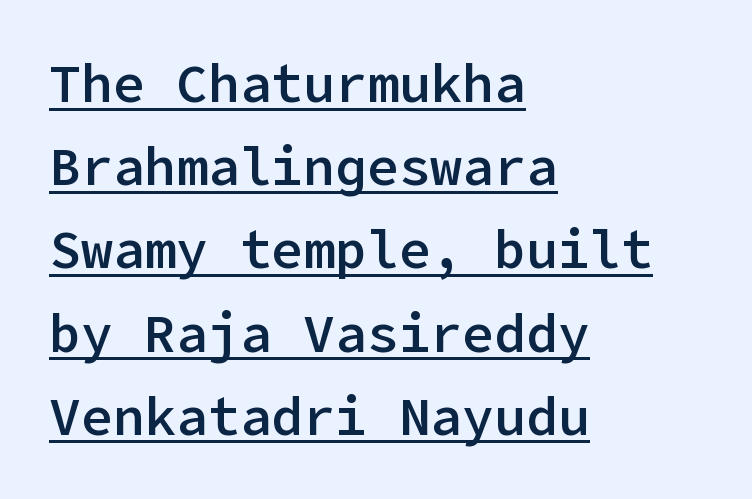
The image shows 53 px semibold sans-serif type, upright; set left-aligned, normal line spacing (1.57x), normal letter spacing, underlined; low stroke contrast and a medium x-height.
